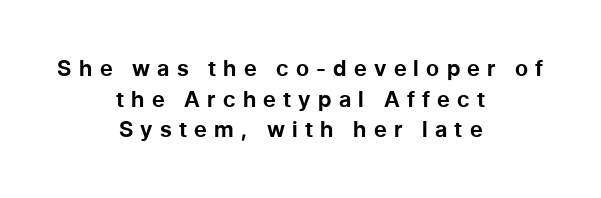
Q: Is the text bold? A: Yes.
Q: Is the text italic (slanted)? A: No, it is upright.
Q: Is the text underlined? A: No.
Q: How is the paragraph aligned? A: Centered.
Q: Is the spacing between letters normal or unusually wide? A: Unusually wide.
Q: Is the spacing between lines tight, normal or loose? A: Normal.
